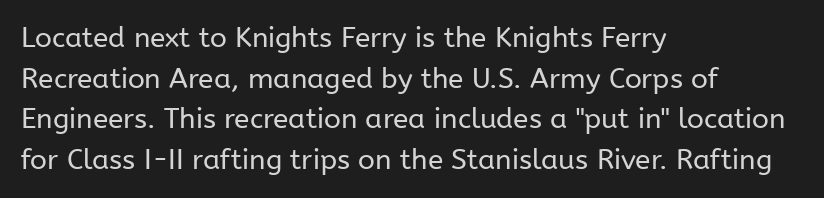
The image shows 28 px regular-weight sans-serif type, upright; set left-aligned, normal line spacing (1.45x), normal letter spacing, not underlined; low stroke contrast and a medium x-height.
